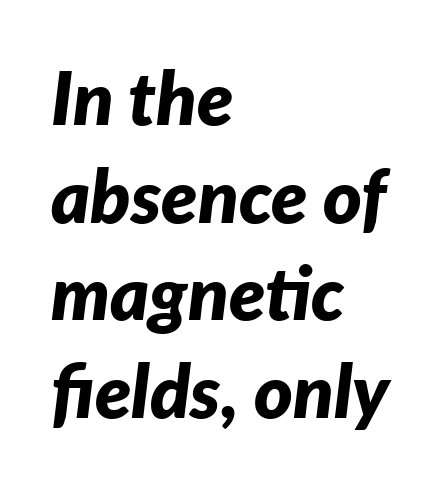
Default kerning and tracking; the words read as compact shapes. This is oblique type, the kind used for emphasis or titles. Emphasis by weight is at full strength: bold. This sample keeps an unexceptional amount of space between lines.
